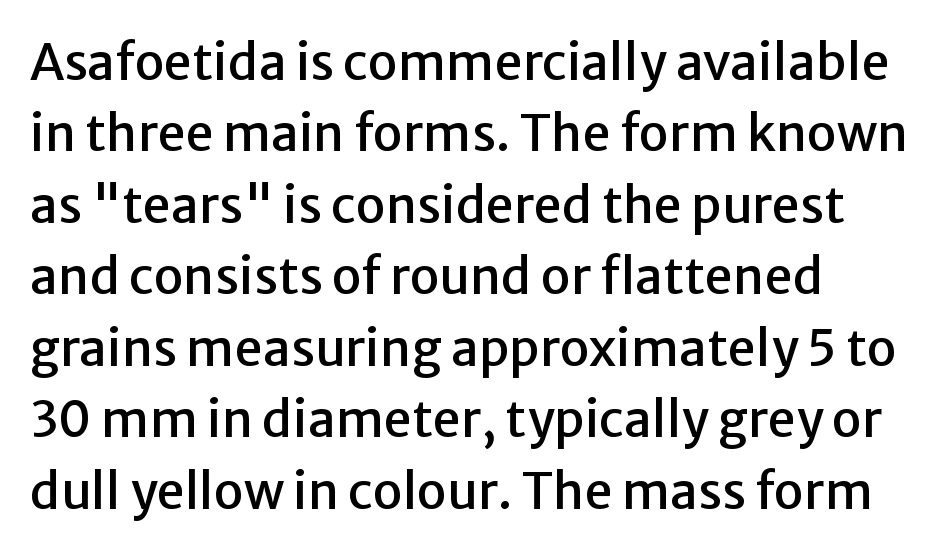
The image shows 50 px sans-serif type, upright; set normal line spacing (1.43x), normal letter spacing, not underlined; low stroke contrast and a medium x-height.
